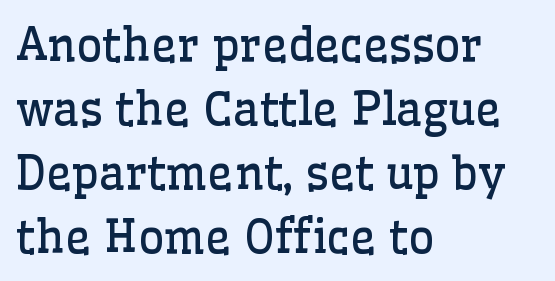
Q: Is the text bold? A: No.
Q: Is the text italic (slanted)? A: No, it is upright.
Q: Is the typeface a serif or a sans-serif typeface? A: Serif.
Q: Is the text underlined? A: No.
Q: How is the paragraph aligned? A: Left-aligned.
Q: Is the spacing between letters normal or unusually wide? A: Normal.
Q: Is the spacing between lines tight, normal or loose? A: Normal.
Q: Width (condensed, normal, or wide)? A: Normal.
Q: Stroke contrast? A: Low.
Q: x-height? A: Medium.
Q: Monospaced? A: No.
